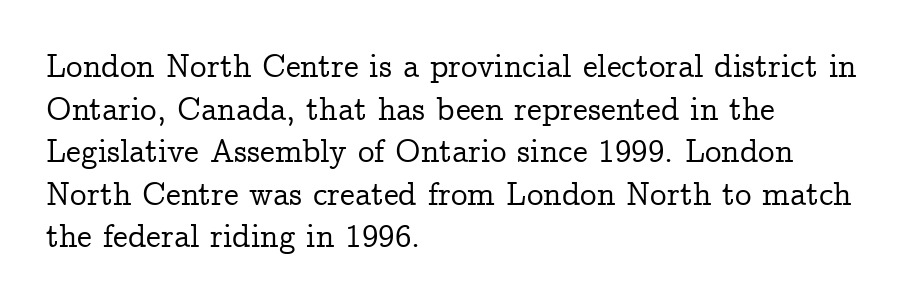
The image shows 33 px serif type, upright; set left-aligned, normal line spacing (1.29x), normal letter spacing, not underlined; low stroke contrast and a medium x-height.
